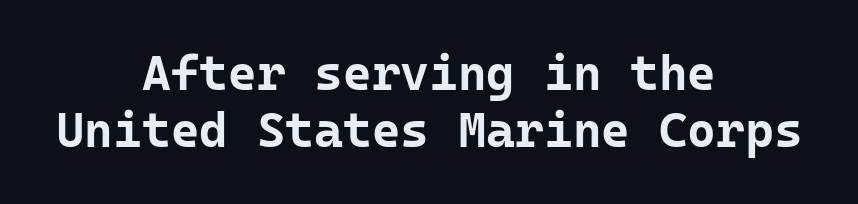
{"serif": "no", "italic": "no", "bold": "yes", "weight": "bold", "width": "normal", "stroke_contrast": "low", "x_height": "medium", "monospaced": "yes", "underline": "no", "align": "center", "line_spacing_ratio": 1.17, "letter_spacing": "normal", "letter_spacing_em": 0.0, "glyph_px": 49}
